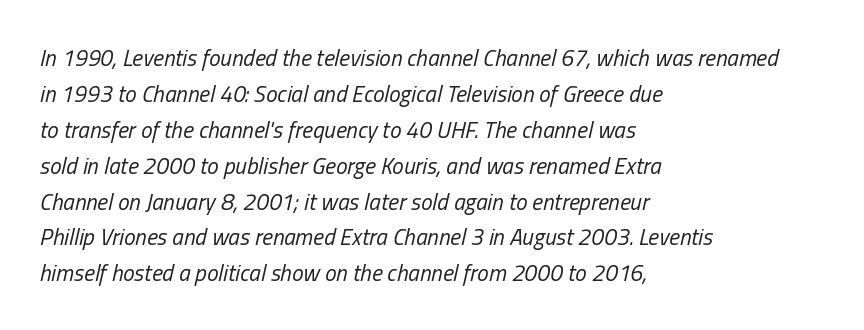
The image shows 23 px text type, italic (leaning right); set left-aligned, normal line spacing (1.56x), normal letter spacing, not underlined.
